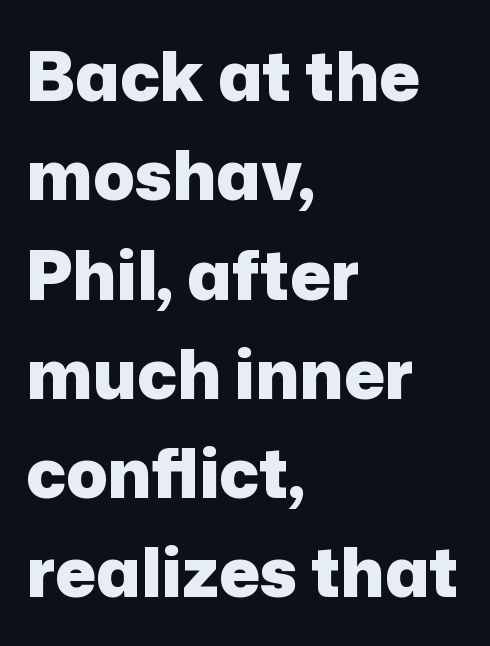
Q: Is the text bold? A: Yes.
Q: Is the text italic (slanted)? A: No, it is upright.
Q: Is the typeface a serif or a sans-serif typeface? A: Sans-serif.
Q: Is the text underlined? A: No.
Q: How is the paragraph aligned? A: Left-aligned.
Q: Is the spacing between letters normal or unusually wide? A: Normal.
Q: Is the spacing between lines tight, normal or loose? A: Normal.
Q: Width (condensed, normal, or wide)? A: Normal.
Q: Stroke contrast? A: Low.
Q: x-height? A: Medium.
Q: Monospaced? A: No.
